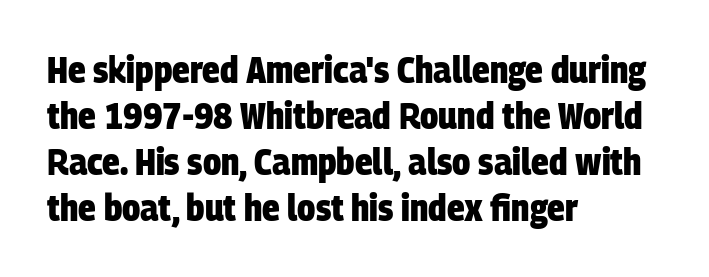
Does the weight exceed regular? Yes, all the way to bold. Horizontally, the lines are justified to the leading edge only. Type without underlining. Spacing verdict: proportional, widths tailored to each character. Font category for this specimen: sans-serif.
